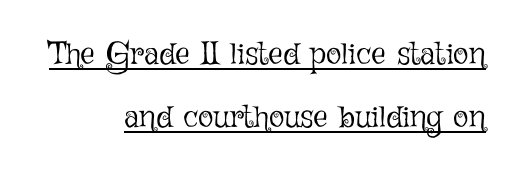
The image shows 32 px light type, upright; set right-aligned, loose line spacing (1.98x), normal letter spacing, underlined; low stroke contrast and a medium x-height.
